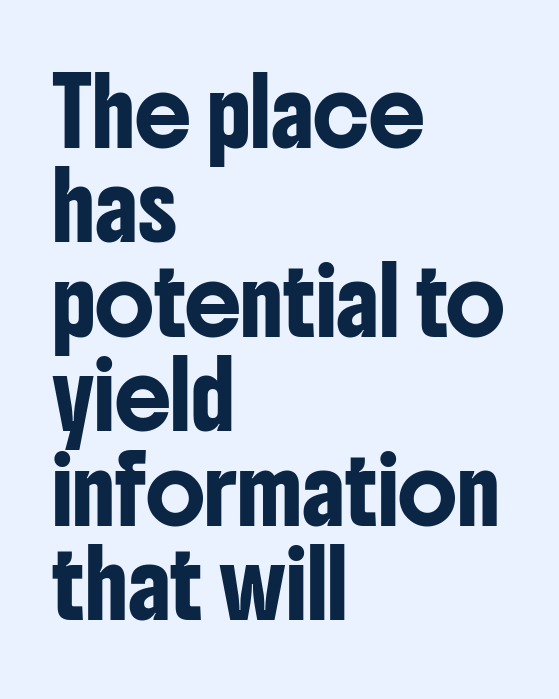
{"serif": "no", "italic": "no", "width": "condensed", "stroke_contrast": "low", "x_height": "medium", "monospaced": "no", "underline": "no", "align": "left", "line_spacing": "normal", "line_spacing_ratio": 1.5, "letter_spacing": "normal", "letter_spacing_em": 0.0, "glyph_px": 63}
